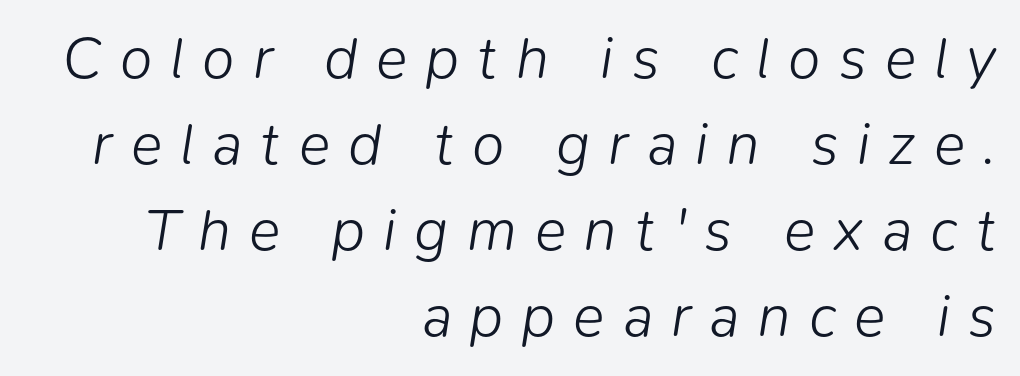
Q: Is the text bold? A: No.
Q: Is the text italic (slanted)? A: Yes, it leans right by about 9 degrees.
Q: Is the text underlined? A: No.
Q: How is the paragraph aligned? A: Right-aligned.
Q: Is the spacing between letters normal or unusually wide? A: Unusually wide.
Q: Is the spacing between lines tight, normal or loose? A: Normal.
Q: Width (condensed, normal, or wide)? A: Normal.
Q: Stroke contrast? A: Low.
Q: x-height? A: Medium.
Q: Monospaced? A: No.
